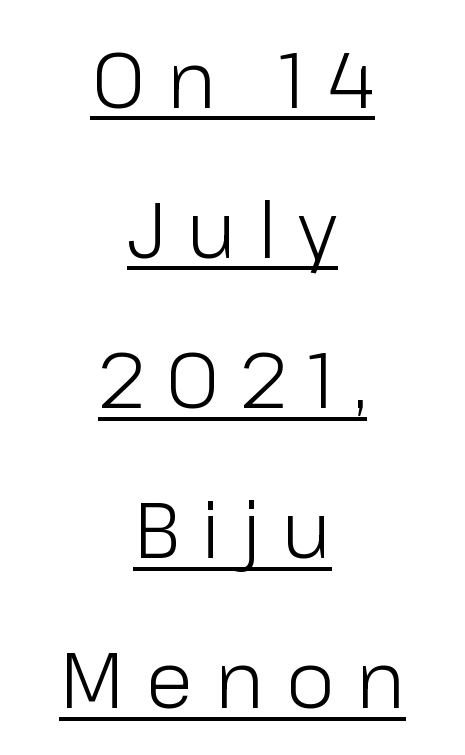
The image shows 79 px light sans-serif type, upright; set centered, loose line spacing (1.9x), unusually wide letter spacing (+0.27 em), underlined; low stroke contrast and a medium x-height.
